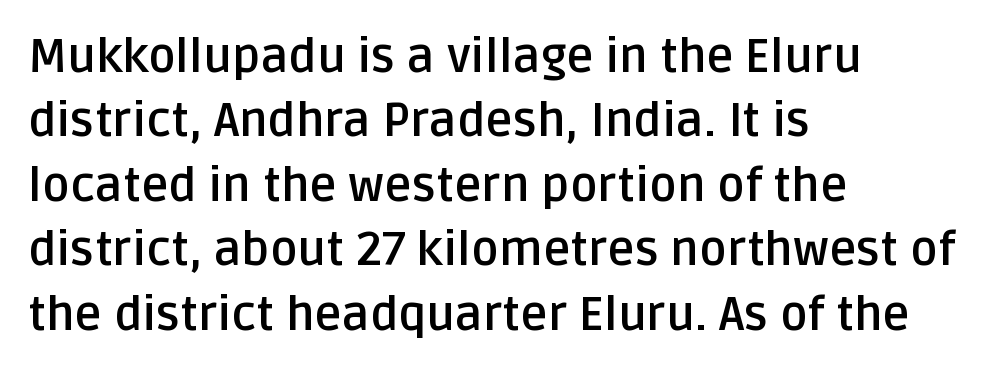
The image shows 47 px semibold sans-serif type, upright; set left-aligned, normal line spacing (1.37x), normal letter spacing, not underlined; low stroke contrast and a large x-height.
